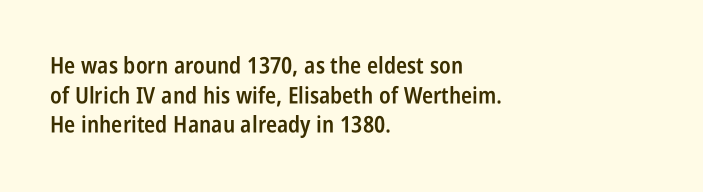
Stroke thickness is moderately raised; the sample reads as semibold. Vertical strokes here are truly vertical. The area under the type is left untouched. Summary of vertical rhythm: regular, with standard interline spacing.
